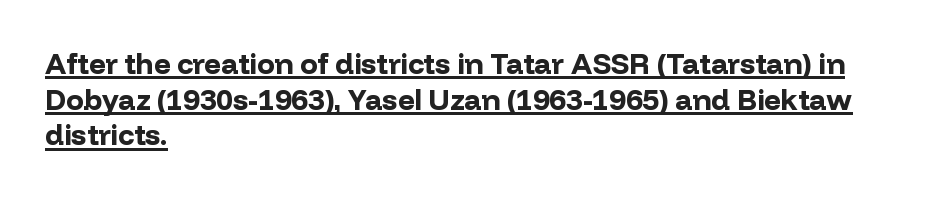
The image shows 29 px bold sans-serif type, upright; set left-aligned, line spacing 1.23x, normal letter spacing, underlined; low stroke contrast and a medium x-height.
